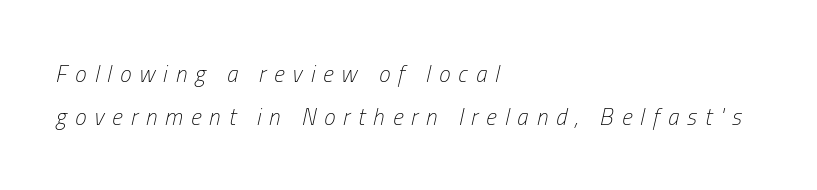
Summary of weight: not heavy and not bold. Style check: oblique. Descenders are the only things crossing below the line. Notice how the passage keeps a crisp vertical edge on the left only.
